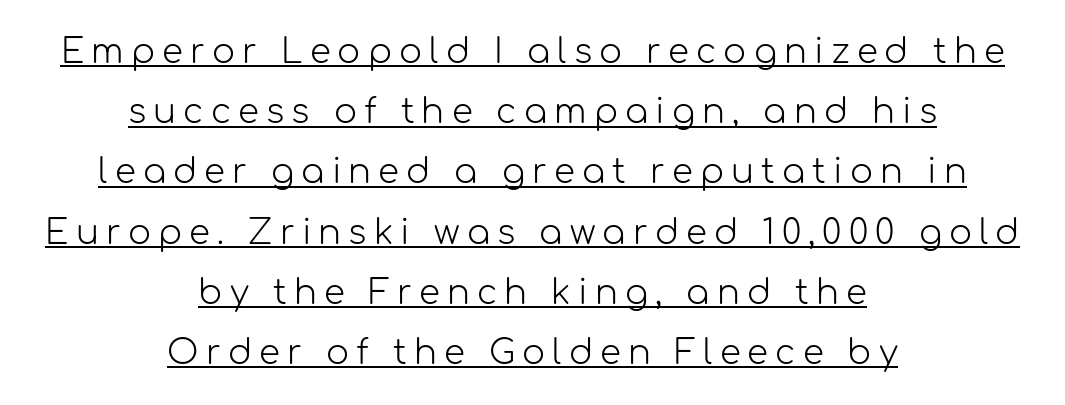
The image shows 34 px light sans-serif type, upright; set centered, line spacing 1.77x, unusually wide letter spacing (+0.21 em), underlined; low stroke contrast and a medium x-height.
